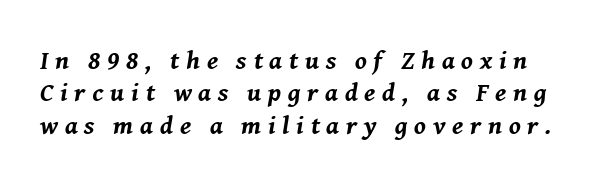
Heavy, bold letterforms. Glance below the letters and you will spot only blank space. Does extra space separate the letters? Yes, quite a lot of it. Normally led — the rows are evenly, conventionally spaced. There's an unmistakable incline to the writing here.
